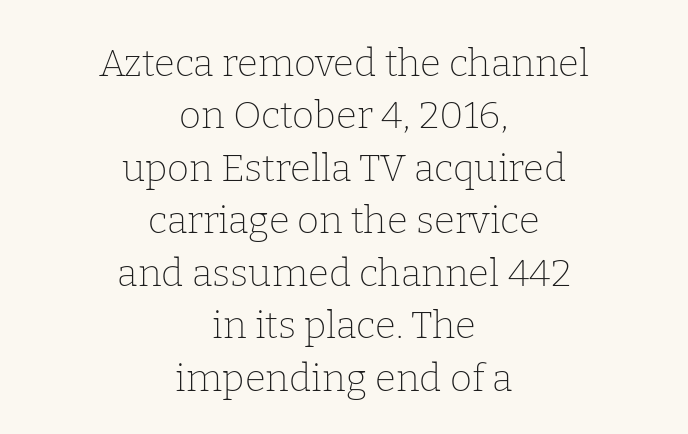
Q: Is the text bold? A: No.
Q: Is the text italic (slanted)? A: No, it is upright.
Q: Is the typeface a serif or a sans-serif typeface? A: Serif.
Q: Is the text underlined? A: No.
Q: How is the paragraph aligned? A: Centered.
Q: Is the spacing between letters normal or unusually wide? A: Normal.
Q: Is the spacing between lines tight, normal or loose? A: Normal.
Q: Width (condensed, normal, or wide)? A: Normal.
Q: Stroke contrast? A: Low.
Q: x-height? A: Medium.
Q: Monospaced? A: No.
